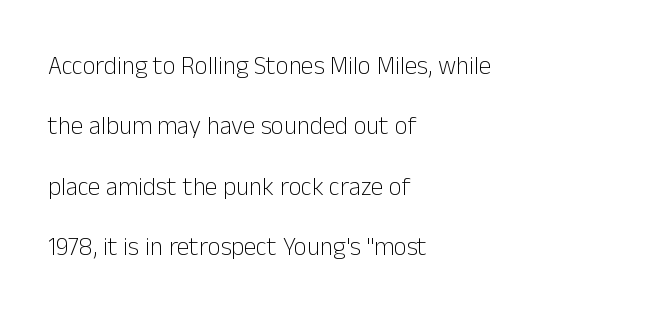
The image shows 25 px text type, upright; set left-aligned, loose line spacing (2.42x), normal letter spacing, not underlined.
